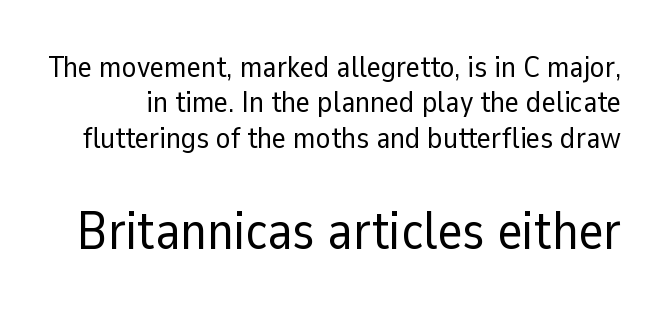
The image shows 53 px regular-weight sans-serif type, upright; set line spacing 1.18x, normal letter spacing, not underlined; the second (bottom) block is 1.77x larger; low stroke contrast and a medium x-height.
